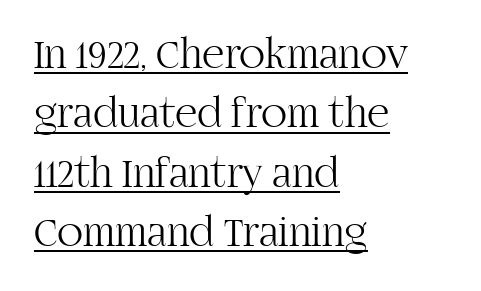
Normally led — the rows are evenly, conventionally spaced. Spacing between characters is what you'd get straight out of the box. A continuous stroke trails under the words, as in a hyperlink. The typeface has the unassuming heft of standard copy or less.
